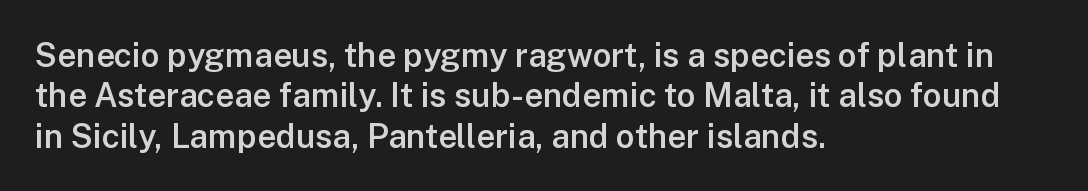
In CSS terms this would be text-align: left. Students, note that the glyphs here touch the page at normal intervals. Notice the strokes are somewhat thickened but not fully heavy: this is a semibold. I'd call this a sans setting — the letters go barefoot.
